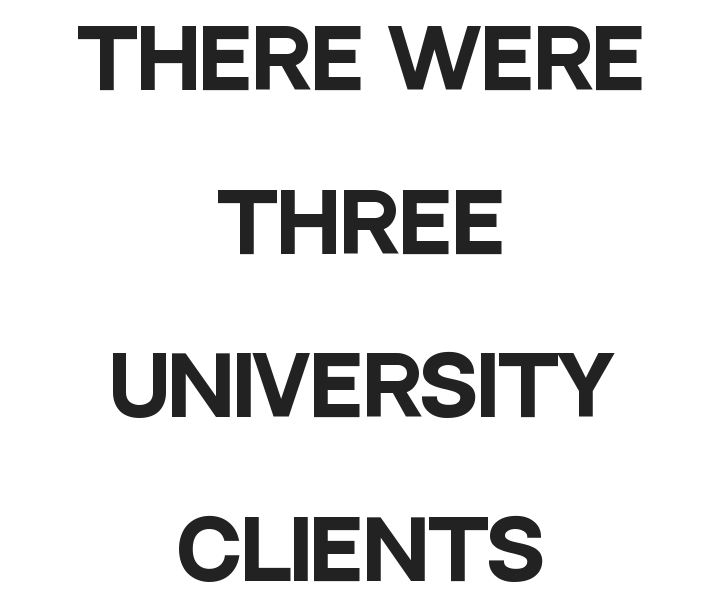
{"serif": "no", "italic": "no", "bold": "yes", "weight": "heavy", "width": "condensed", "stroke_contrast": "low", "x_height": "large", "monospaced": "no", "underline": "no", "align": "center", "line_spacing": "loose", "line_spacing_ratio": 2.07, "letter_spacing": "normal", "letter_spacing_em": 0.0, "glyph_px": 79}
